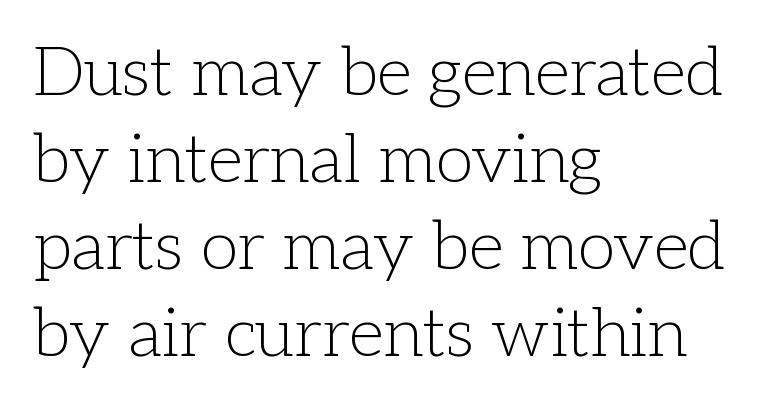
{"serif": "yes", "italic": "no", "bold": "no", "weight": "light", "width": "normal", "stroke_contrast": "low", "x_height": "medium", "monospaced": "no", "underline": "no", "align": "left", "line_spacing": "normal", "line_spacing_ratio": 1.28, "letter_spacing": "normal", "letter_spacing_em": 0.0, "glyph_px": 68}
